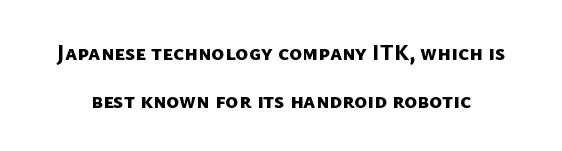
{"bold": "yes", "underline": "no", "line_spacing": "loose", "line_spacing_ratio": 2.17, "letter_spacing": "normal", "letter_spacing_em": 0.0, "glyph_px": 22}
